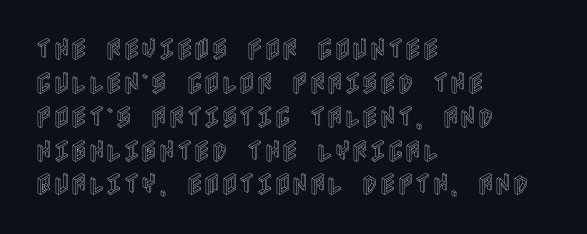
The image shows 24 px text type, upright; set left-aligned, normal line spacing (1.41x), normal letter spacing, not underlined.
